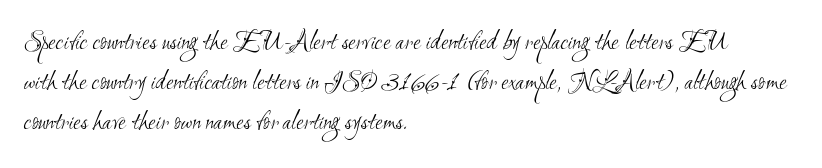
The vertical gap from one line to the next is medium. This rendering leaves character spacing at its baseline value. Just letters on the line, the space beneath them empty. Reading down the block, your eye returns to a fixed left position each line. Is this a heavy cut? Hardly; it is regular or lighter.
